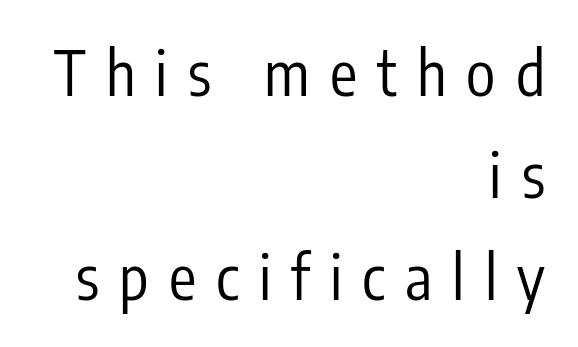
{"serif": "no", "italic": "no", "bold": "no", "weight": "regular", "width": "condensed", "stroke_contrast": "low", "x_height": "medium", "monospaced": "no", "underline": "no", "align": "right", "line_spacing": "normal", "line_spacing_ratio": 1.67, "letter_spacing": "wide", "letter_spacing_em": 0.33, "glyph_px": 61}
